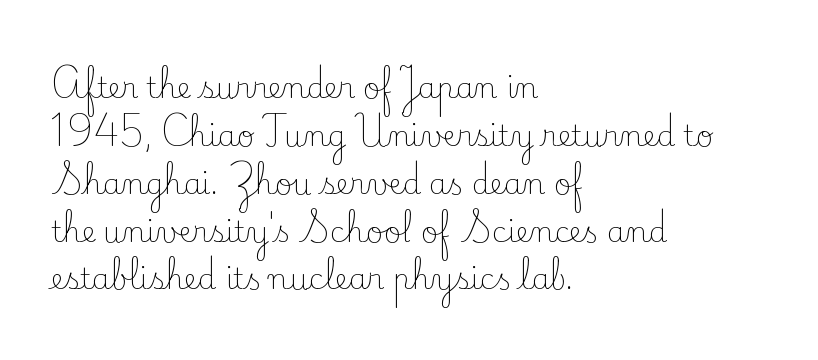
The image shows 29 px light serif type, upright; set left-aligned, normal line spacing (1.65x), normal letter spacing, not underlined; low stroke contrast and a small x-height.
